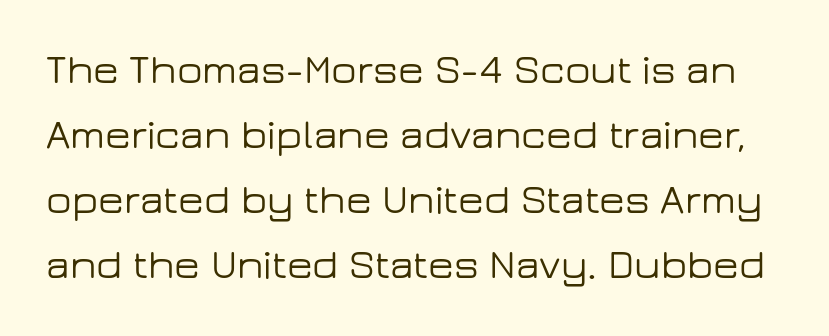
{"serif": "no", "italic": "no", "width": "wide", "stroke_contrast": "low", "x_height": "medium", "monospaced": "no", "underline": "no", "line_spacing": "normal", "line_spacing_ratio": 1.55, "letter_spacing": "normal", "letter_spacing_em": 0.0, "glyph_px": 42}
